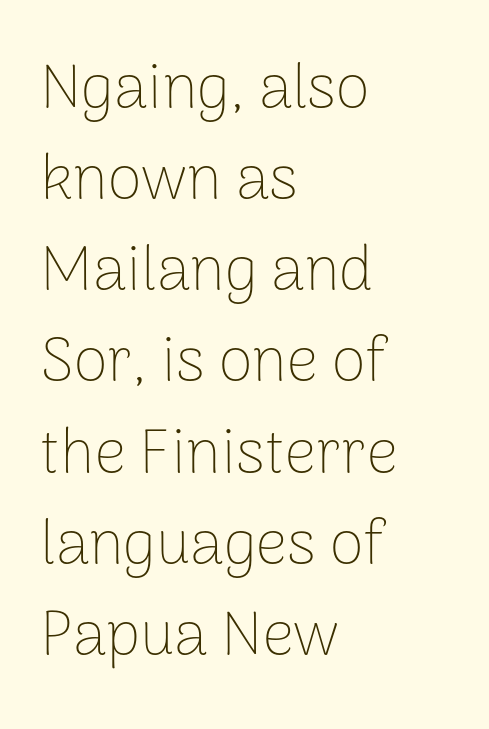
{"serif": "no", "italic": "no", "bold": "no", "weight": "thin", "width": "normal", "stroke_contrast": "low", "x_height": "medium", "monospaced": "no", "underline": "no", "align": "left", "line_spacing": "normal", "line_spacing_ratio": 1.47, "letter_spacing": "normal", "letter_spacing_em": 0.0, "glyph_px": 62}
